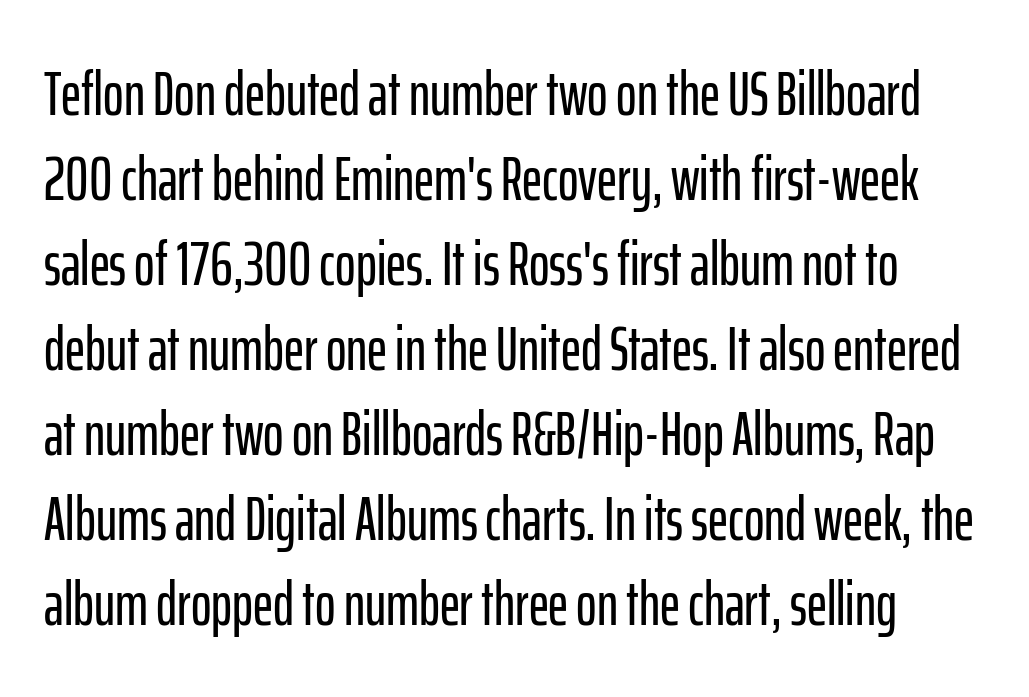
{"serif": "no", "italic": "no", "width": "condensed", "stroke_contrast": "low", "x_height": "medium", "monospaced": "no", "underline": "no", "line_spacing": "normal", "line_spacing_ratio": 1.37, "letter_spacing": "normal", "letter_spacing_em": 0.0, "glyph_px": 62}
